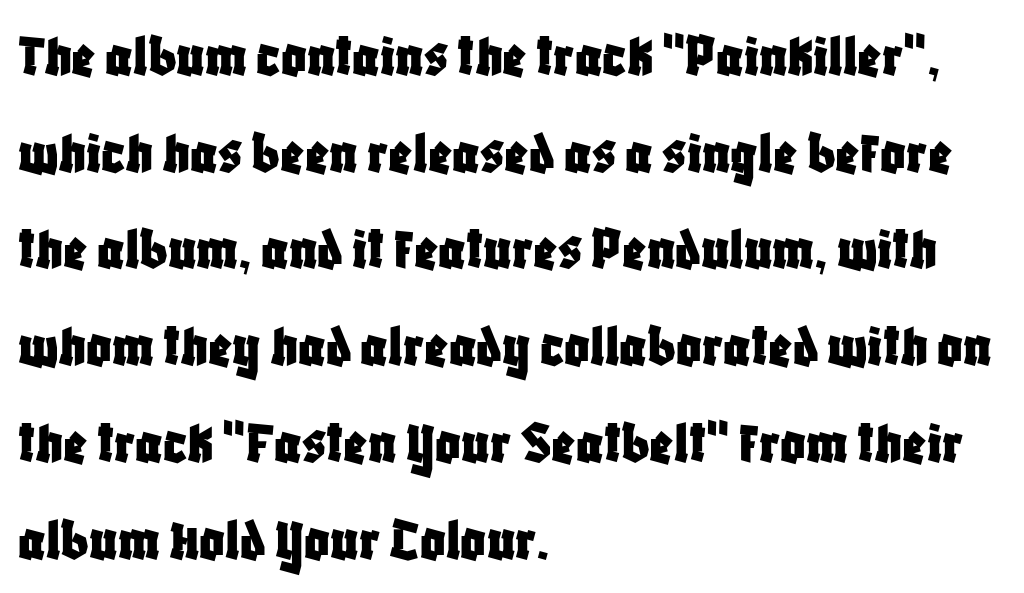
The image shows 62 px condensed sans-serif type, upright; set left-aligned, normal line spacing (1.56x), normal letter spacing, not underlined; low stroke contrast and a large x-height.
